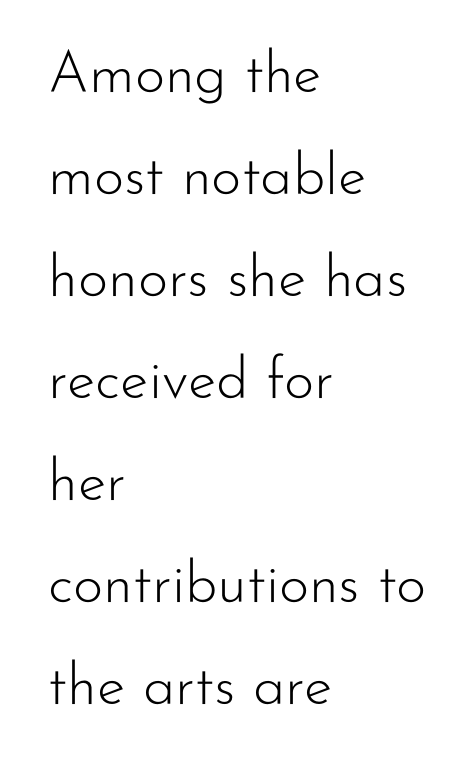
Q: Is the text bold? A: No.
Q: Is the text italic (slanted)? A: No, it is upright.
Q: Is the typeface a serif or a sans-serif typeface? A: Sans-serif.
Q: Is the text underlined? A: No.
Q: How is the paragraph aligned? A: Left-aligned.
Q: Is the spacing between letters normal or unusually wide? A: Normal.
Q: Width (condensed, normal, or wide)? A: Normal.
Q: Stroke contrast? A: Low.
Q: x-height? A: Small.
Q: Monospaced? A: No.
